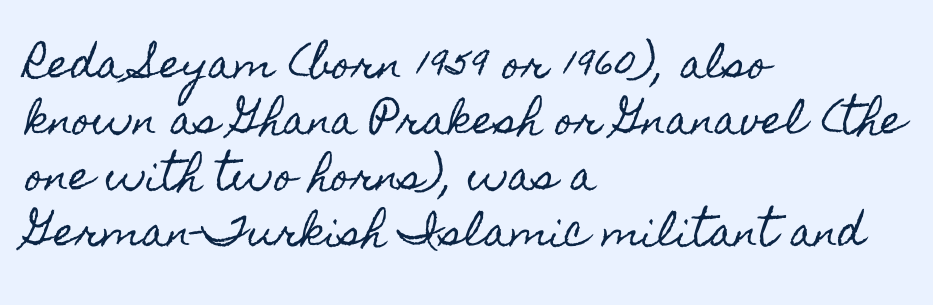
Q: Is the text italic (slanted)? A: Yes.
Q: Is the text underlined? A: No.
Q: How is the paragraph aligned? A: Left-aligned.
Q: Is the spacing between letters normal or unusually wide? A: Normal.
Q: Is the spacing between lines tight, normal or loose? A: Normal.
Q: Width (condensed, normal, or wide)? A: Condensed.
Q: x-height? A: Small.
Q: Monospaced? A: No.
